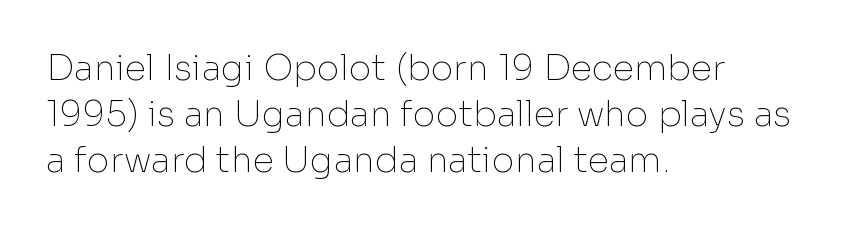
The image shows 35 px thin sans-serif type, upright; set left-aligned, normal line spacing (1.31x), normal letter spacing, not underlined; low stroke contrast and a medium x-height.
